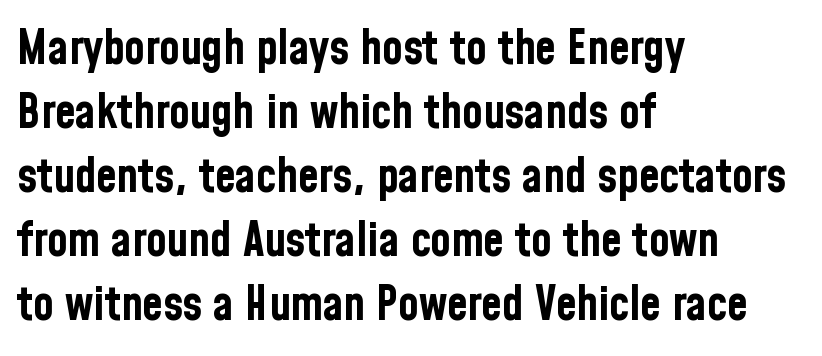
The image shows 47 px bold, condensed sans-serif type, upright; set left-aligned, normal line spacing (1.36x), normal letter spacing, not underlined; low stroke contrast and a medium x-height.
